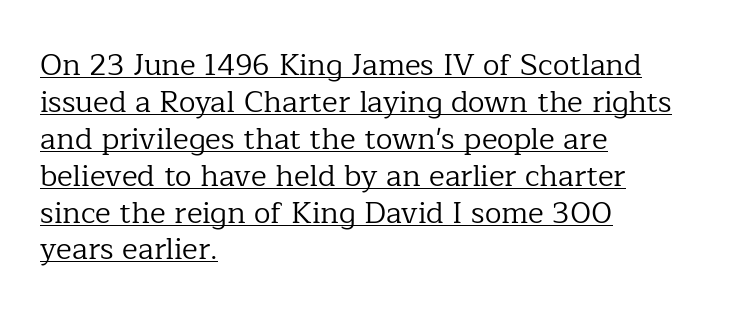
{"serif": "yes", "italic": "no", "bold": "no", "weight": "regular", "width": "normal", "stroke_contrast": "low", "x_height": "medium", "monospaced": "no", "underline": "yes", "align": "left", "line_spacing_ratio": 1.23, "letter_spacing": "normal", "letter_spacing_em": 0.0, "glyph_px": 30}
